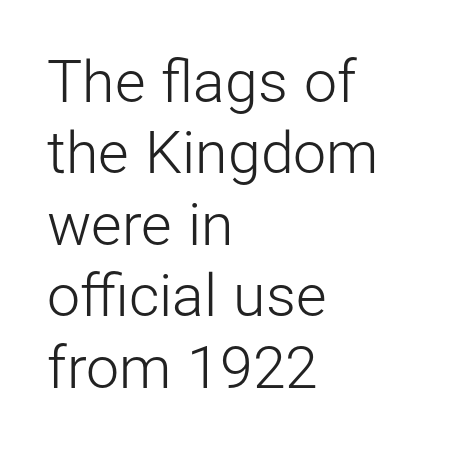
Q: Is the text bold? A: No.
Q: Is the text italic (slanted)? A: No, it is upright.
Q: Is the typeface a serif or a sans-serif typeface? A: Sans-serif.
Q: Is the text underlined? A: No.
Q: How is the paragraph aligned? A: Left-aligned.
Q: Is the spacing between letters normal or unusually wide? A: Normal.
Q: Width (condensed, normal, or wide)? A: Normal.
Q: Stroke contrast? A: Low.
Q: x-height? A: Medium.
Q: Monospaced? A: No.
